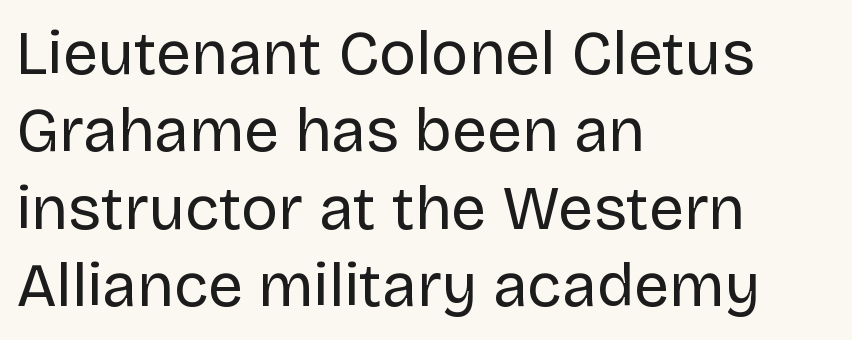
{"serif": "no", "italic": "no", "bold": "no", "weight": "regular", "width": "normal", "stroke_contrast": "low", "x_height": "large", "monospaced": "no", "underline": "no", "align": "left", "line_spacing": "normal", "line_spacing_ratio": 1.25, "letter_spacing": "normal", "letter_spacing_em": 0.0, "glyph_px": 62}
